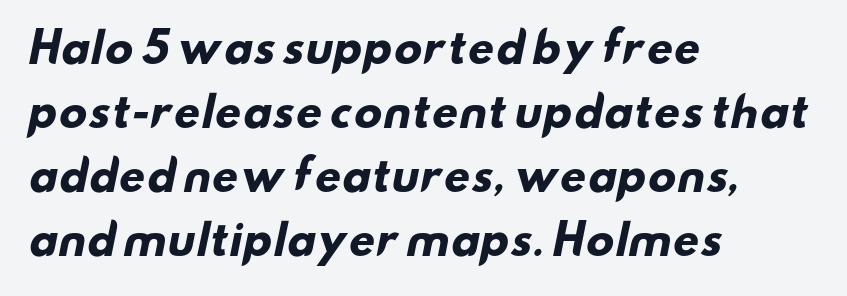
{"serif": "no", "bold": "yes", "weight": "heavy", "width": "wide", "stroke_contrast": "low", "x_height": "small", "monospaced": "no", "underline": "no", "align": "left", "line_spacing": "normal", "line_spacing_ratio": 1.56, "letter_spacing": "normal", "letter_spacing_em": 0.0, "glyph_px": 41}
